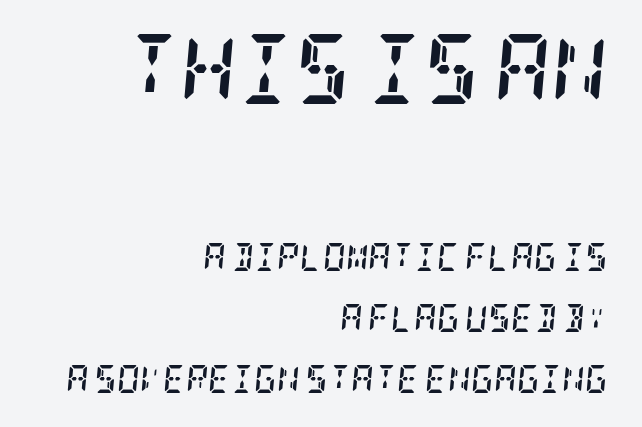
Interline gaps are noticeably wide in this sample. Type without underlining. Italic: yes, the glyphs are oblique. Horizontal alignment here is rightward, an uncommon choice for prose. Characters follow at the spacing the type designer built in.
